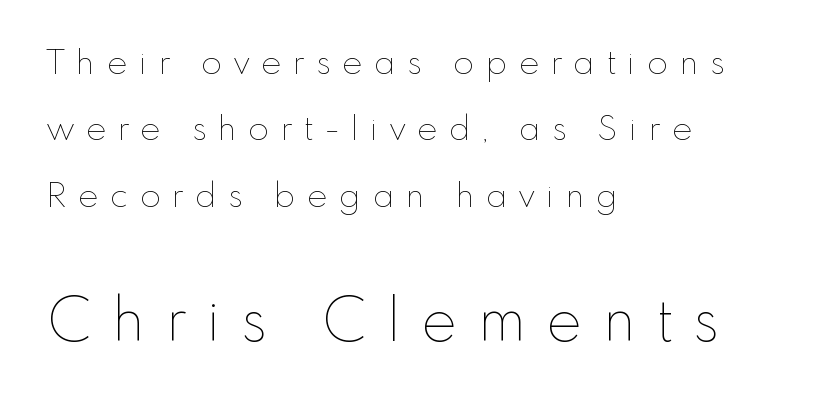
Q: Is the text bold? A: No.
Q: Is the text italic (slanted)? A: No, it is upright.
Q: Is the text underlined? A: No.
Q: How is the paragraph aligned? A: Left-aligned.
Q: Is the spacing between letters normal or unusually wide? A: Unusually wide.
Q: Is the spacing between lines tight, normal or loose? A: Loose.
Q: Which block of text is set in a larger size, the first (top) or the second (bottom)? A: The second (bottom) one.
Q: Width (condensed, normal, or wide)? A: Normal.
Q: Stroke contrast? A: Low.
Q: x-height? A: Small.
Q: Monospaced? A: No.
